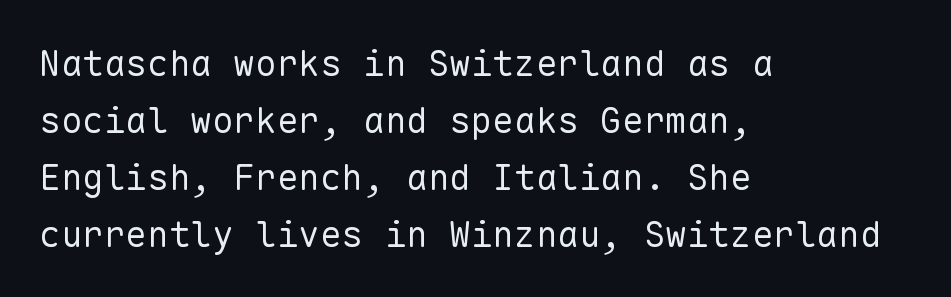
The image shows 36 px regular-weight sans-serif type, upright, monospaced; set left-aligned, normal line spacing (1.58x), normal letter spacing, not underlined; low stroke contrast and a medium x-height.
